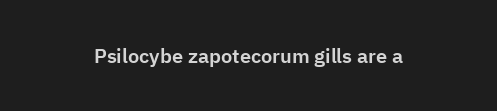
Q: Is the text italic (slanted)? A: No, it is upright.
Q: Is the text underlined? A: No.
Q: How is the paragraph aligned? A: Centered.
Q: Is the spacing between letters normal or unusually wide? A: Normal.
